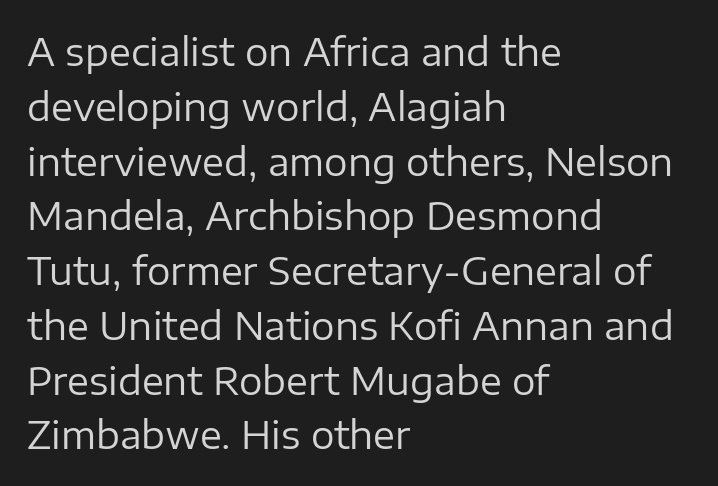
This sample has the flowing, uneven cadence of proportional lettering. Classification — sans serif. Is the type heavy? It reads as light-to-regular instead. Is the letter spacing exaggerated? No — it looks like the ordinary default. Ordinary non-slanted type is in use. Each row of text sits above clean, open space.
